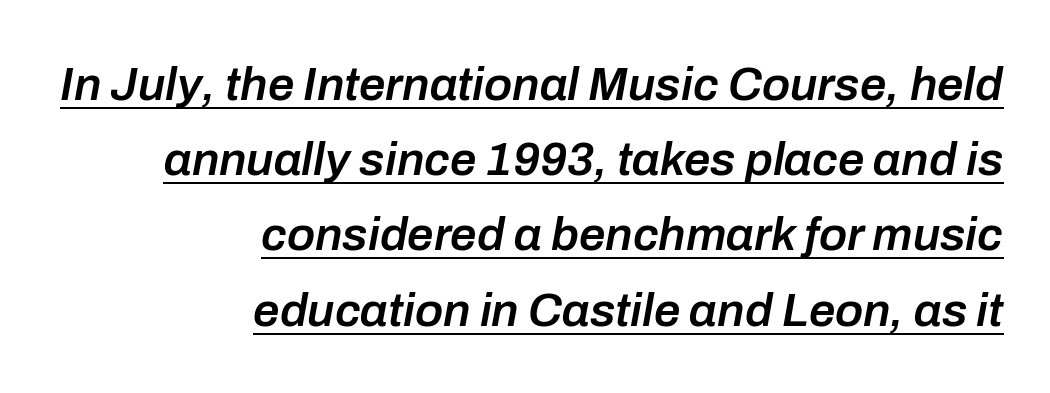
{"italic": "yes", "lean": "right", "slant_degrees": 10, "bold": "semi", "weight": "semibold", "width": "normal", "stroke_contrast": "low", "x_height": "medium", "monospaced": "no", "underline": "yes", "align": "right", "line_spacing": "normal", "line_spacing_ratio": 1.6, "letter_spacing": "normal", "letter_spacing_em": 0.0, "glyph_px": 47}
